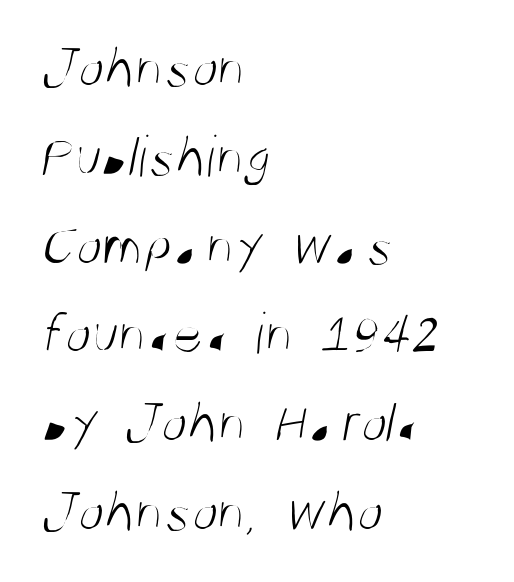
These lines are rendered in a variable-pitch font. Underlining? Definitely not there. Nobody touched the tracking dial on this one. Unbolded letterforms with no extra heft. Regarding serifs, this sample does without them. Teacher's note: observe the even left margin — that is flush-left alignment.
